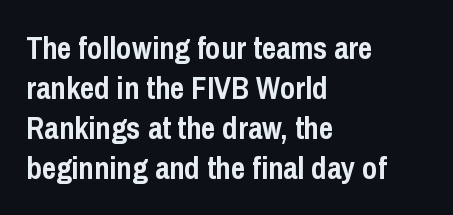
{"serif": "no", "italic": "no", "bold": "yes", "weight": "semibold", "width": "condensed", "stroke_contrast": "low", "x_height": "medium", "monospaced": "no", "underline": "no", "align": "left", "line_spacing": "normal", "line_spacing_ratio": 1.29, "letter_spacing": "normal", "letter_spacing_em": 0.0, "glyph_px": 31}
